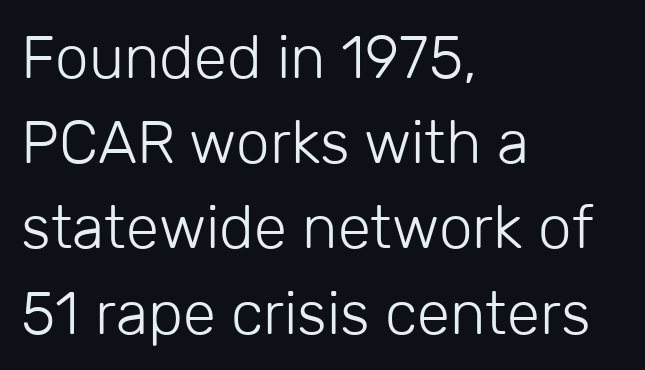
The image shows 60 px light sans-serif type, upright; set left-aligned, normal line spacing (1.42x), normal letter spacing, not underlined; low stroke contrast and a medium x-height.
